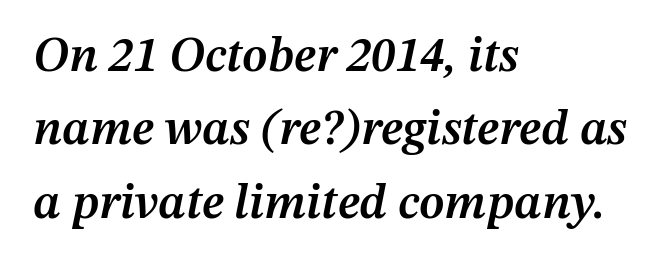
Q: Is the text bold? A: Semi-bold.
Q: Is the text italic (slanted)? A: Yes, it leans right by about 12 degrees.
Q: Is the text underlined? A: No.
Q: How is the paragraph aligned? A: Left-aligned.
Q: Is the spacing between letters normal or unusually wide? A: Normal.
Q: Is the spacing between lines tight, normal or loose? A: Normal.
Q: Width (condensed, normal, or wide)? A: Normal.
Q: Stroke contrast? A: Medium.
Q: x-height? A: Medium.
Q: Monospaced? A: No.
